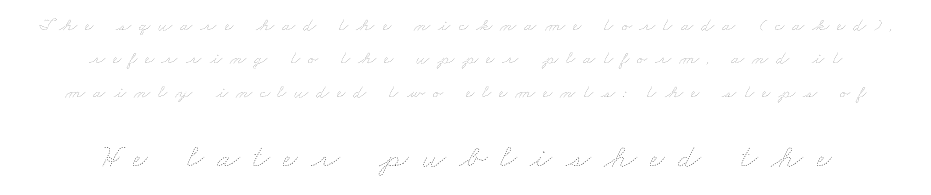
The image shows 33 px thin, wide type; set centered, line spacing 1.76x, unusually wide letter spacing (+0.4 em), not underlined; the second (bottom) block is 1.74x larger; low stroke contrast and a small x-height.
